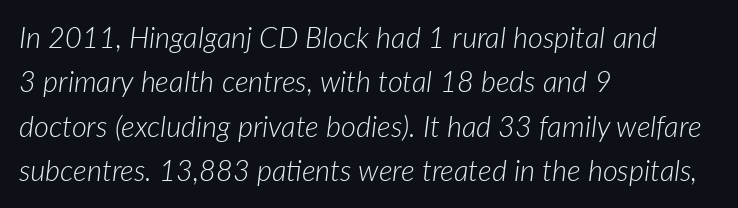
Q: Is the text bold? A: No.
Q: Is the text italic (slanted)? A: Yes, it leans right by about 7 degrees.
Q: Is the text underlined? A: No.
Q: How is the paragraph aligned? A: Left-aligned.
Q: Is the spacing between letters normal or unusually wide? A: Normal.
Q: Is the spacing between lines tight, normal or loose? A: Normal.
Q: Width (condensed, normal, or wide)? A: Normal.
Q: Stroke contrast? A: Low.
Q: x-height? A: Medium.
Q: Monospaced? A: No.
